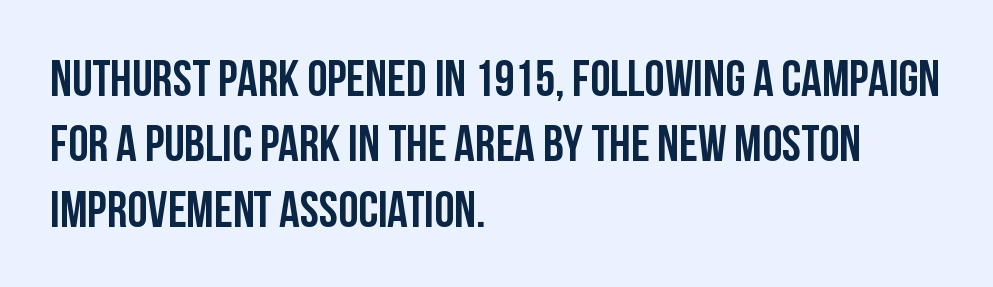
Q: Is the text bold? A: Yes.
Q: Is the text italic (slanted)? A: No, it is upright.
Q: Is the typeface a serif or a sans-serif typeface? A: Sans-serif.
Q: Is the text underlined? A: No.
Q: How is the paragraph aligned? A: Left-aligned.
Q: Is the spacing between letters normal or unusually wide? A: Normal.
Q: Is the spacing between lines tight, normal or loose? A: Normal.
Q: Width (condensed, normal, or wide)? A: Condensed.
Q: Stroke contrast? A: Low.
Q: x-height? A: Large.
Q: Monospaced? A: No.
